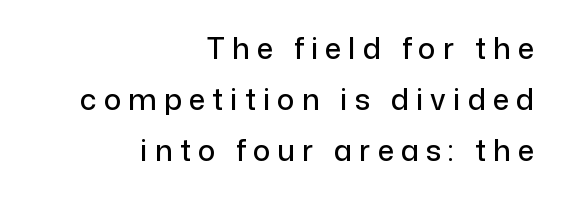
Q: Is the text italic (slanted)? A: No, it is upright.
Q: Is the typeface a serif or a sans-serif typeface? A: Sans-serif.
Q: Is the text underlined? A: No.
Q: How is the paragraph aligned? A: Right-aligned.
Q: Is the spacing between letters normal or unusually wide? A: Unusually wide.
Q: Width (condensed, normal, or wide)? A: Normal.
Q: Stroke contrast? A: Low.
Q: x-height? A: Medium.
Q: Monospaced? A: No.
